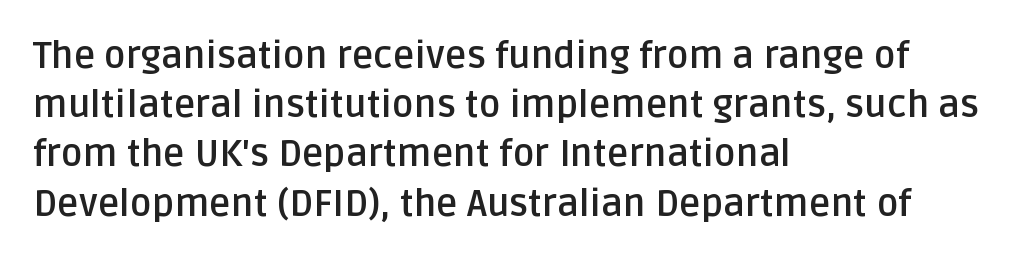
{"serif": "no", "italic": "no", "bold": "yes", "weight": "semibold", "width": "normal", "stroke_contrast": "low", "x_height": "large", "monospaced": "no", "underline": "no", "align": "left", "line_spacing": "normal", "line_spacing_ratio": 1.33, "letter_spacing": "normal", "letter_spacing_em": 0.0, "glyph_px": 37}
